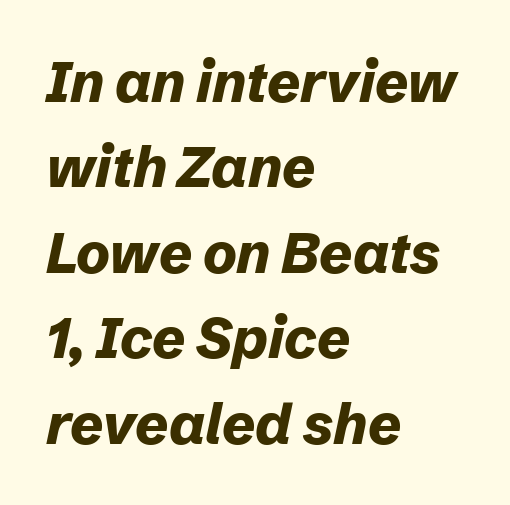
The image shows 57 px bold type, italic (leaning right); set left-aligned, normal line spacing (1.5x), normal letter spacing, not underlined; low stroke contrast and a medium x-height.
